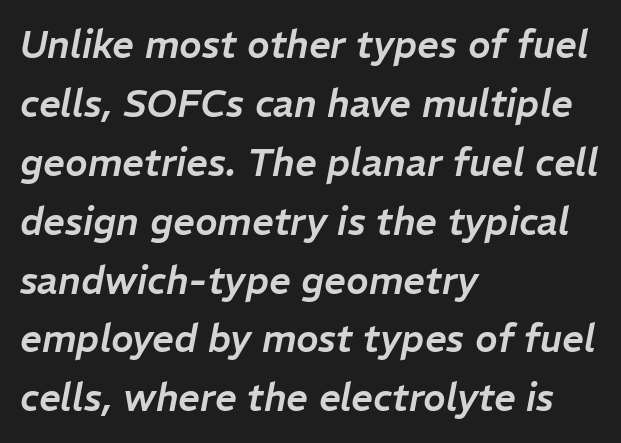
{"italic": "yes", "lean": "right", "slant_degrees": 11, "width": "normal", "stroke_contrast": "low", "x_height": "medium", "monospaced": "no", "underline": "no", "align": "left", "line_spacing": "normal", "line_spacing_ratio": 1.55, "letter_spacing": "normal", "letter_spacing_em": 0.0, "glyph_px": 38}
